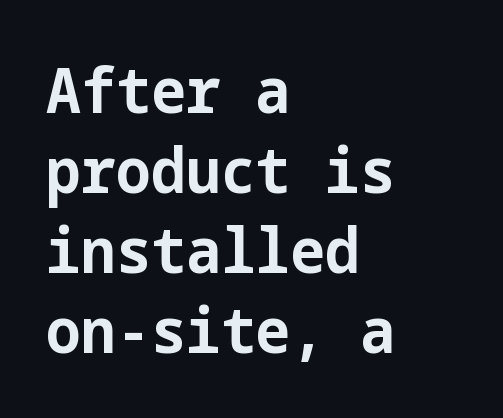
{"serif": "no", "italic": "no", "bold": "yes", "weight": "bold", "width": "normal", "stroke_contrast": "low", "x_height": "medium", "underline": "no", "align": "left", "line_spacing": "normal", "line_spacing_ratio": 1.29, "letter_spacing": "normal", "letter_spacing_em": 0.0, "glyph_px": 62}
